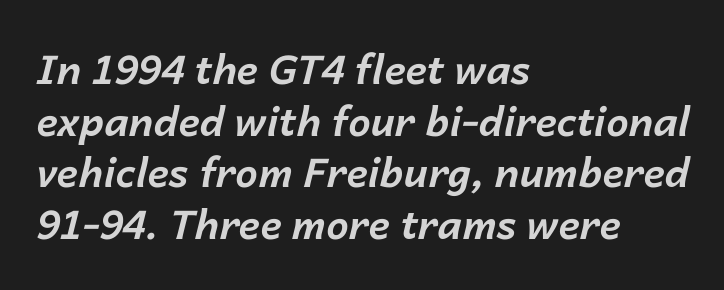
Slanted lettering throughout. No extra tracking has been applied to these lines. Just letters on the line, the space beneath them empty. The passage is arranged the way most books set body copy — flush left. Emphasis by weight is at full strength: bold.
